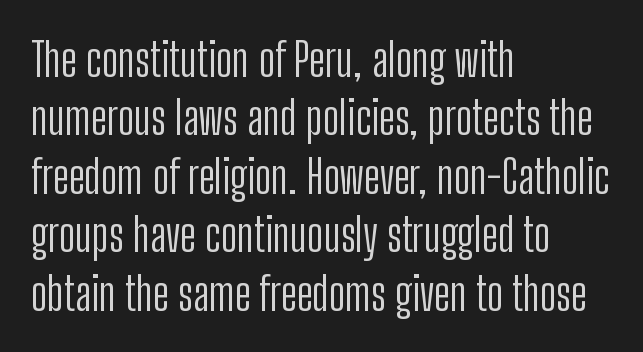
The letterforms sit at book weight or below. Normally led — the rows are evenly, conventionally spaced. The string is rendered with underlining switched off. Tracking here is standard; glyphs follow each other at the usual distance. The passage is arranged the way most books set body copy — flush left. You can tell it's not italic because the verticals are truly vertical.
